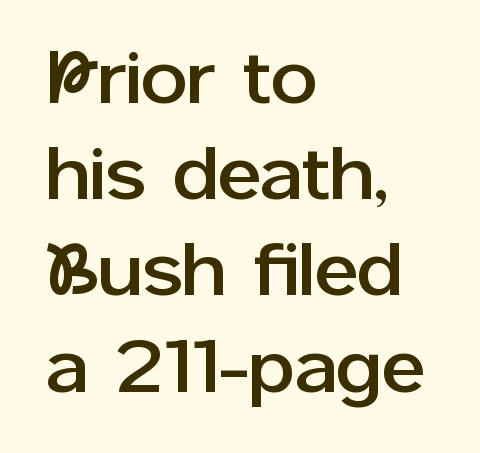
{"serif": "no", "italic": "no", "width": "normal", "stroke_contrast": "low", "x_height": "medium", "monospaced": "no", "underline": "no", "align": "left", "line_spacing": "normal", "line_spacing_ratio": 1.3, "letter_spacing": "normal", "letter_spacing_em": 0.0, "glyph_px": 74}
